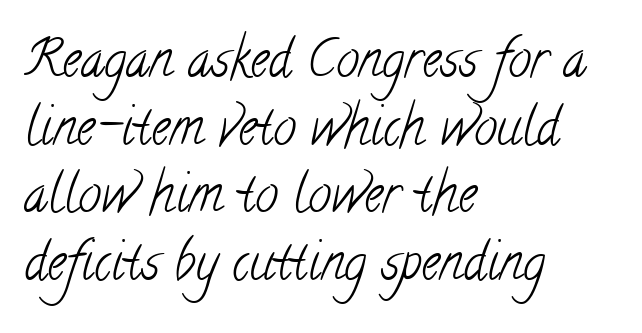
The image shows 52 px light, condensed type; set left-aligned, normal line spacing (1.3x), normal letter spacing, not underlined; low stroke contrast and a small x-height.
